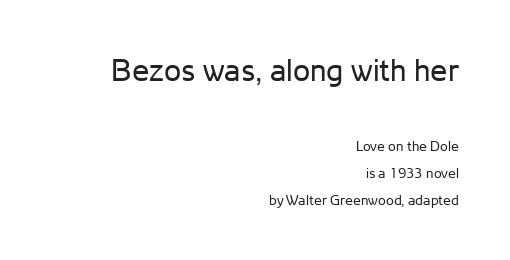
The paragraph shown leans on its right margin. Is this a sans? Yes — the strokes have no serifs. What stands out about the letter spacing? Nothing — it is the standard amount. Summary of vertical rhythm: relaxed, with wide interline spacing.
